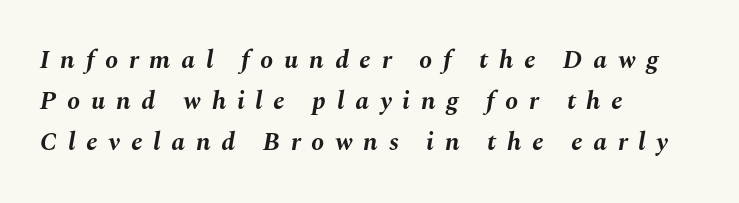
Q: Is the text bold? A: Yes.
Q: Is the text italic (slanted)? A: Yes, it leans right by about 10 degrees.
Q: Is the text underlined? A: No.
Q: How is the paragraph aligned? A: Left-aligned.
Q: Is the spacing between letters normal or unusually wide? A: Unusually wide.
Q: Is the spacing between lines tight, normal or loose? A: Normal.
